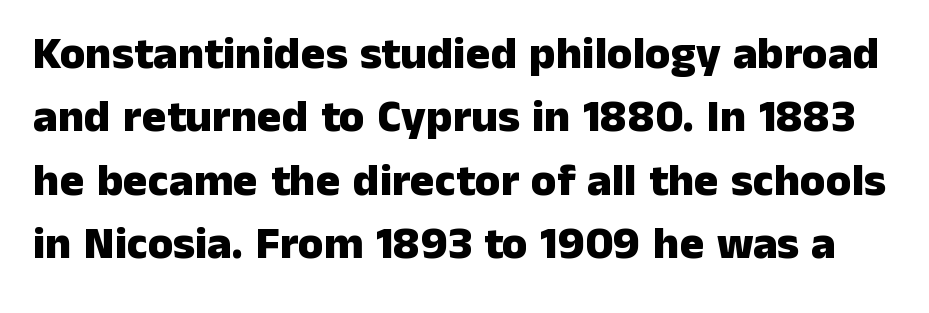
The image shows 46 px heavy sans-serif type, upright; set normal line spacing (1.38x), normal letter spacing, not underlined; low stroke contrast and a medium x-height.
